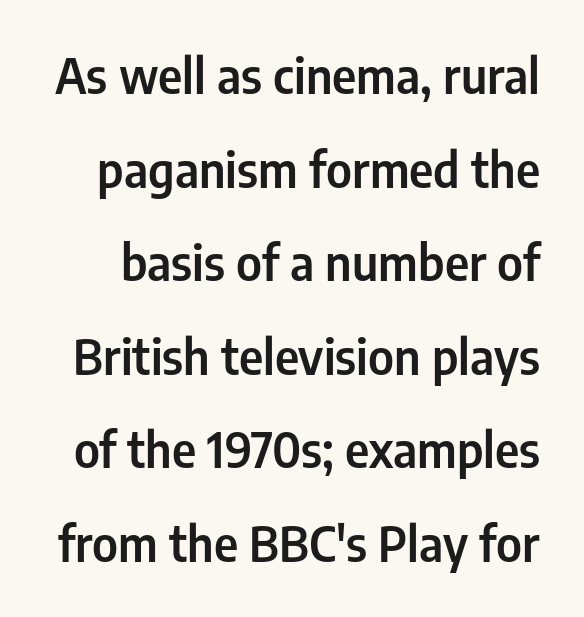
Q: Is the text italic (slanted)? A: No, it is upright.
Q: Is the typeface a serif or a sans-serif typeface? A: Sans-serif.
Q: Is the text underlined? A: No.
Q: Is the spacing between letters normal or unusually wide? A: Normal.
Q: Is the spacing between lines tight, normal or loose? A: Loose.
Q: Width (condensed, normal, or wide)? A: Condensed.
Q: Stroke contrast? A: Low.
Q: x-height? A: Medium.
Q: Monospaced? A: No.
